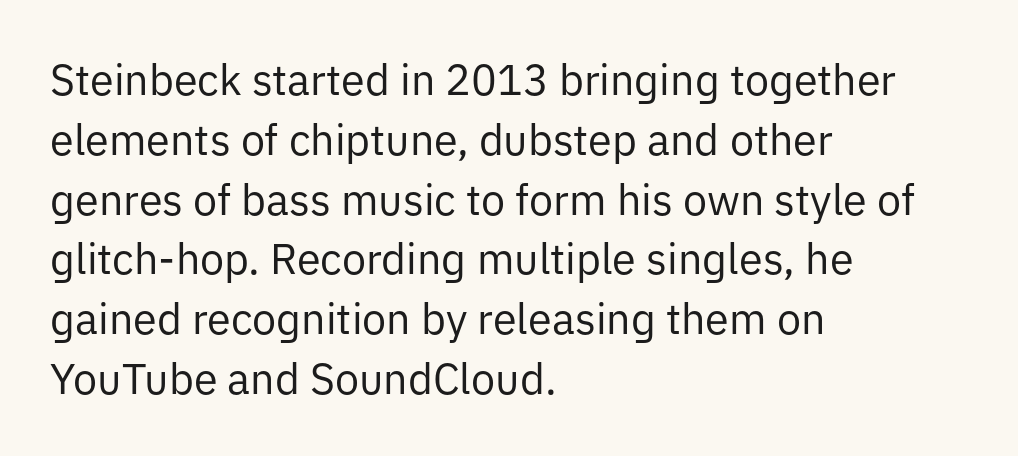
The image shows 43 px regular-weight sans-serif type, upright; set left-aligned, normal line spacing (1.39x), normal letter spacing, not underlined; low stroke contrast and a medium x-height.
